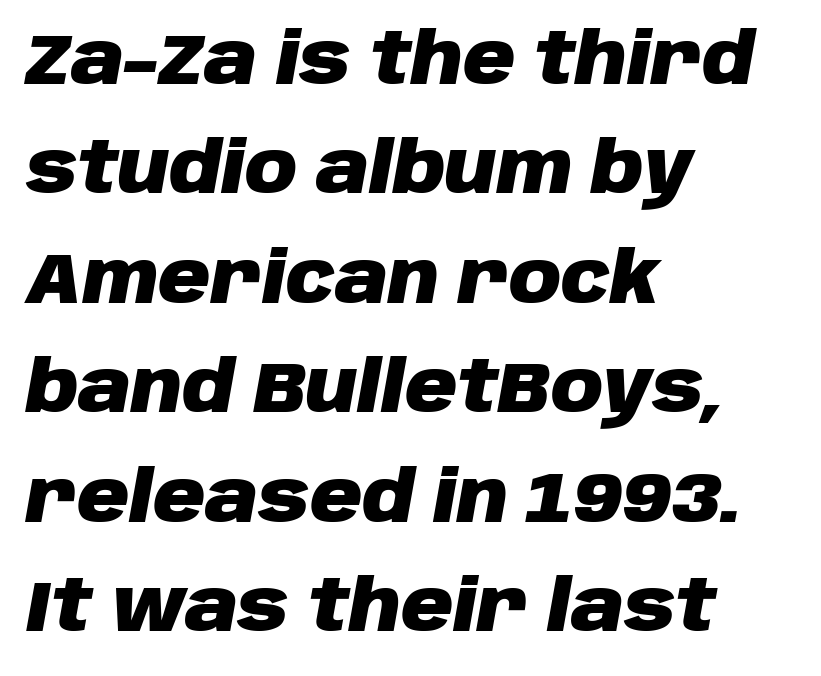
The image shows 72 px heavy type, italic (leaning right); set left-aligned, normal line spacing (1.52x), normal letter spacing, not underlined; low stroke contrast and a large x-height.
